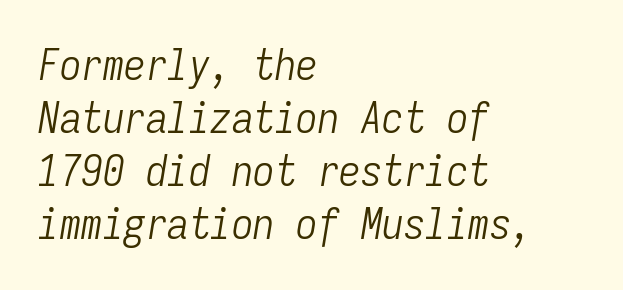
Q: Is the text bold? A: No.
Q: Is the text italic (slanted)? A: Yes, it leans right by about 9 degrees.
Q: Is the text underlined? A: No.
Q: How is the paragraph aligned? A: Left-aligned.
Q: Is the spacing between letters normal or unusually wide? A: Normal.
Q: Width (condensed, normal, or wide)? A: Condensed.
Q: Stroke contrast? A: Low.
Q: x-height? A: Medium.
Q: Monospaced? A: Yes.
